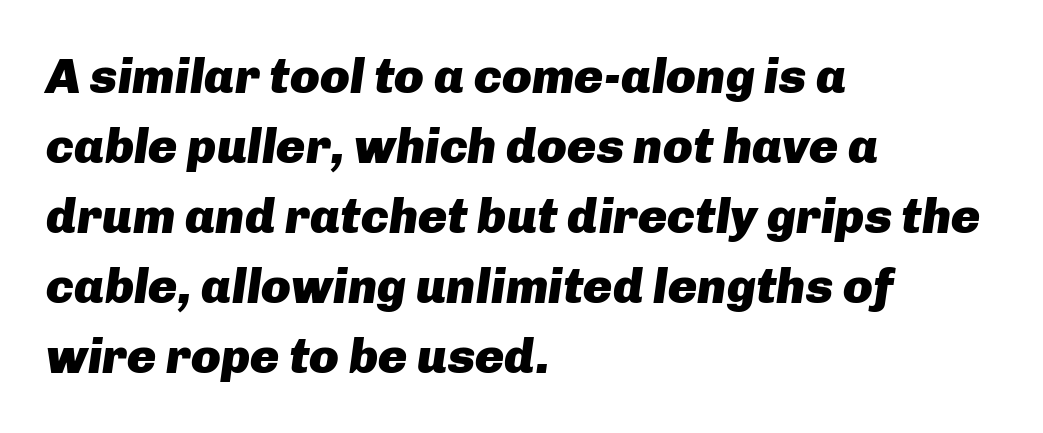
Inter-character spacing is left at the font's built-in metrics. Line beginnings align vertically; line endings do not. In terms of posture, this sample is oblique. The typesetting leans heavy: a genuine bold. A typesetter would call this leading conventional body-copy spacing. This rendering features lettering with no underline.
